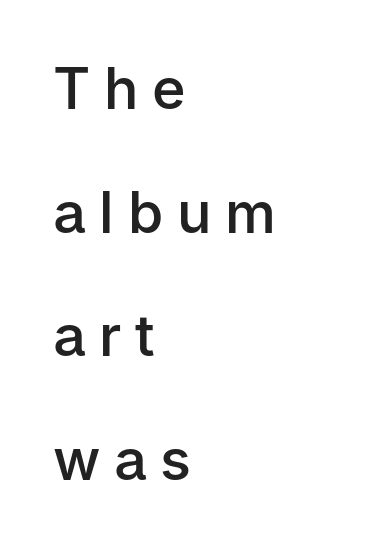
The image shows 57 px semibold sans-serif type, upright; set left-aligned, loose line spacing (2.17x), unusually wide letter spacing (+0.24 em), not underlined; low stroke contrast and a medium x-height.
